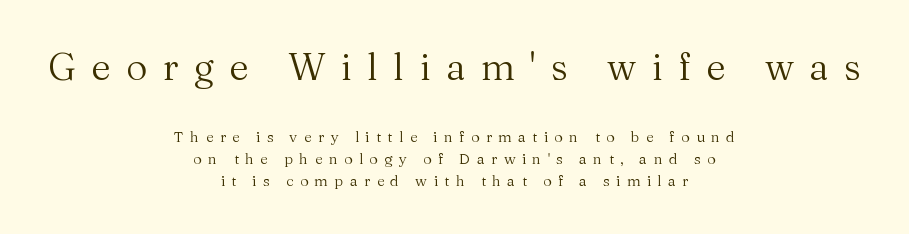
{"serif": "yes", "italic": "no", "bold": "no", "weight": "regular", "width": "normal", "stroke_contrast": "medium", "x_height": "medium", "monospaced": "no", "underline": "no", "align": "center", "line_spacing": "normal", "line_spacing_ratio": 1.47, "letter_spacing": "wide", "letter_spacing_em": 0.42, "larger_block": "first", "size_ratio": 2.47, "glyph_px": 37}
